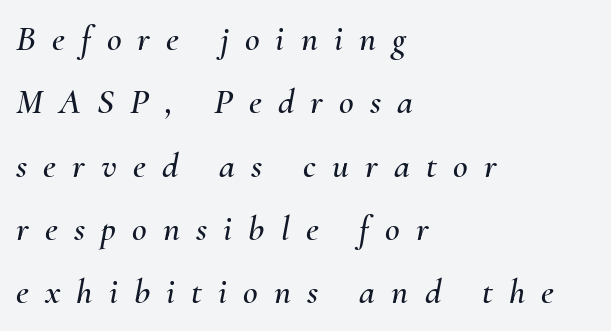
{"italic": "yes", "lean": "right", "slant_degrees": 10, "width": "normal", "stroke_contrast": "medium", "x_height": "small", "monospaced": "no", "underline": "no", "align": "left", "line_spacing_ratio": 1.76, "letter_spacing": "wide", "letter_spacing_em": 0.45, "glyph_px": 36}
